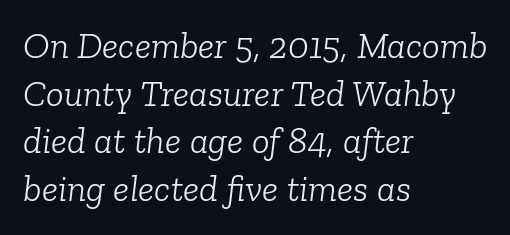
{"serif": "yes", "italic": "yes", "lean": "right", "slant_degrees": 6, "bold": "no", "weight": "light", "width": "normal", "stroke_contrast": "low", "x_height": "medium", "monospaced": "no", "underline": "no", "align": "left", "line_spacing": "normal", "line_spacing_ratio": 1.29, "letter_spacing": "normal", "letter_spacing_em": 0.0, "glyph_px": 37}
